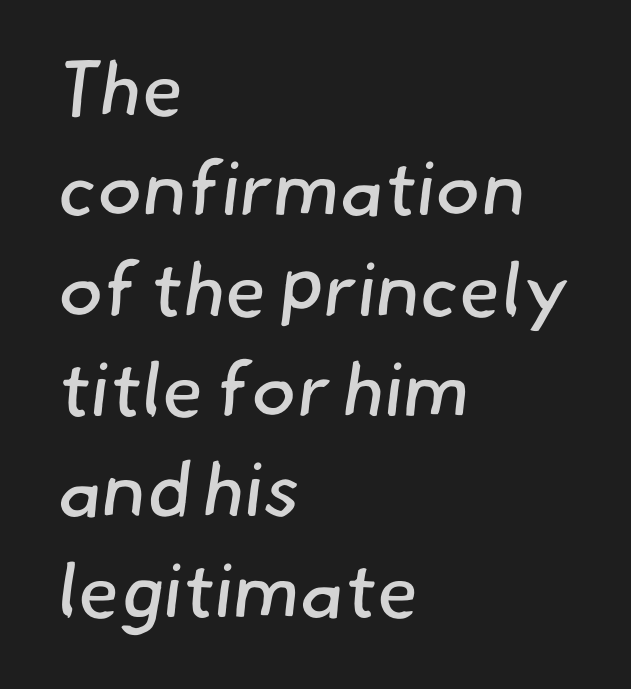
The image shows 76 px regular-weight sans-serif type; set left-aligned, normal line spacing (1.32x), normal letter spacing, not underlined; low stroke contrast and a small x-height.
